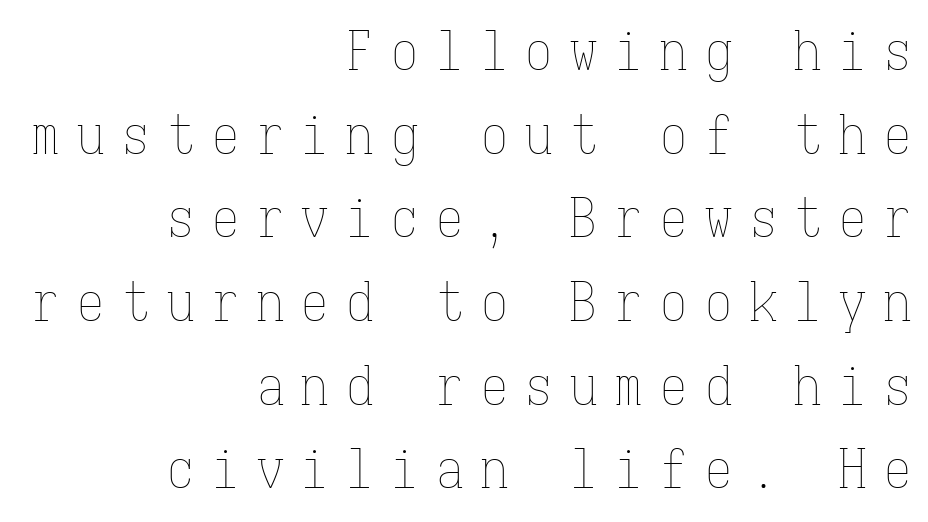
A light-to-regular cut is what we see here. Upright lettering throughout. Is there much room between lines? A standard amount, neither cramped nor airy. Every character here occupies the same horizontal width, giving the sample a typewriter-like rhythm.
